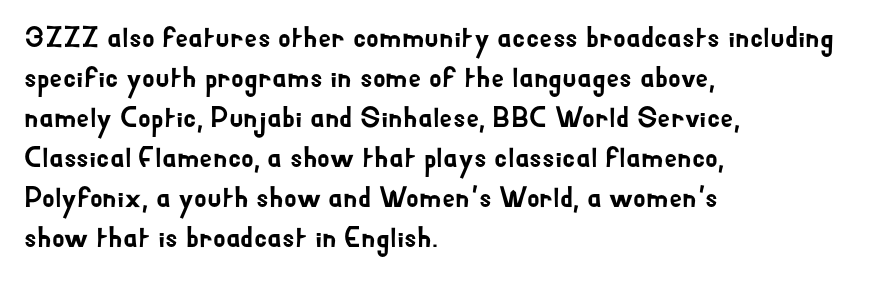
The typesetter chose a ragged-right arrangement here. Vertical strokes here are truly vertical. The rendering keeps characters at their native spacing. The rows are spaced the way most documents space them.
